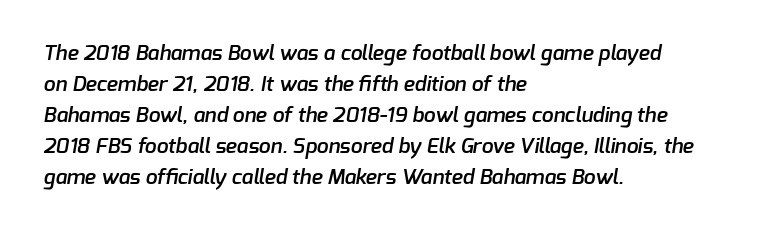
The designer left line spacing at the default. The paragraph has a hard left edge and a soft right edge. A semibold gives these letters moderate extra thickness, short of bold. No word sits above an underline. Default kerning and tracking; the words read as compact shapes.
